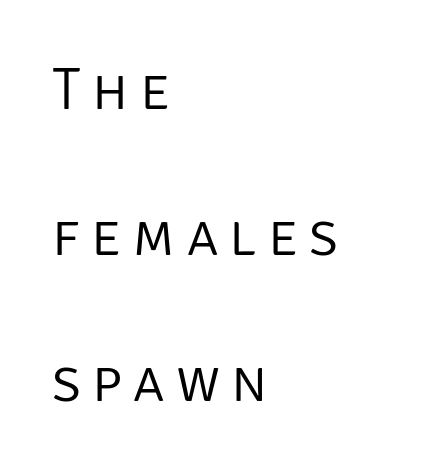
A sans-serif font was chosen for this passage. Whoever set this chose breathing room over compactness in the vertical rhythm. Notice how the passage keeps a crisp vertical edge on the left only. The font's upright variant was chosen for this text. Descender tails drop into unmarked territory. Summary of weight: not heavy and not bold.
